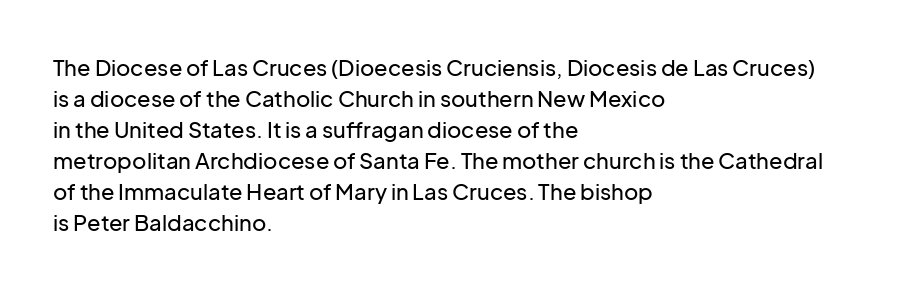
Q: Is the text italic (slanted)? A: No, it is upright.
Q: Is the text underlined? A: No.
Q: How is the paragraph aligned? A: Left-aligned.
Q: Is the spacing between letters normal or unusually wide? A: Normal.
Q: Is the spacing between lines tight, normal or loose? A: Normal.
